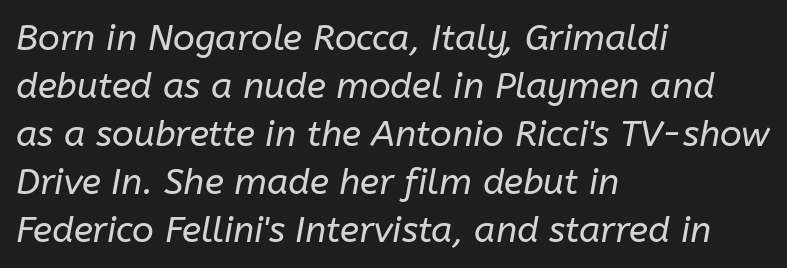
Q: Is the text bold? A: No.
Q: Is the text italic (slanted)? A: Yes, it leans right by about 10 degrees.
Q: Is the text underlined? A: No.
Q: How is the paragraph aligned? A: Left-aligned.
Q: Is the spacing between letters normal or unusually wide? A: Normal.
Q: Is the spacing between lines tight, normal or loose? A: Normal.
Q: Width (condensed, normal, or wide)? A: Normal.
Q: Stroke contrast? A: Low.
Q: x-height? A: Medium.
Q: Monospaced? A: No.
